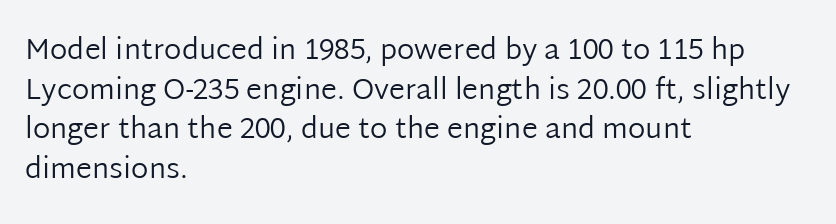
The image shows 29 px regular-weight sans-serif type, upright; set left-aligned, normal line spacing (1.37x), normal letter spacing, not underlined; low stroke contrast and a medium x-height.
